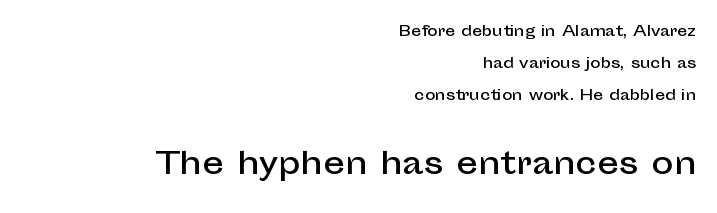
Q: Is the text italic (slanted)? A: No, it is upright.
Q: Is the typeface a serif or a sans-serif typeface? A: Sans-serif.
Q: Is the text underlined? A: No.
Q: How is the paragraph aligned? A: Right-aligned.
Q: Is the spacing between letters normal or unusually wide? A: Normal.
Q: Is the spacing between lines tight, normal or loose? A: Loose.
Q: Which block of text is set in a larger size, the first (top) or the second (bottom)? A: The second (bottom) one.
Q: Width (condensed, normal, or wide)? A: Normal.
Q: Stroke contrast? A: Low.
Q: x-height? A: Medium.
Q: Monospaced? A: No.
